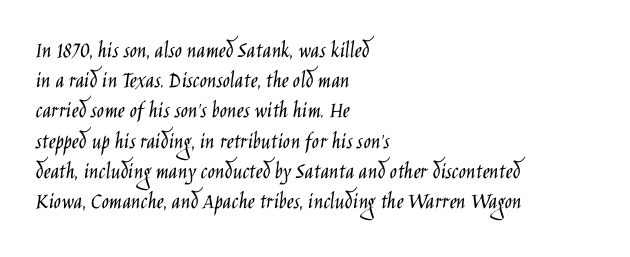
The weight would be labelled regular, book, light, or lighter still. Descender tails drop into unmarked territory. One glance says typical: line gaps are just what's usual.
